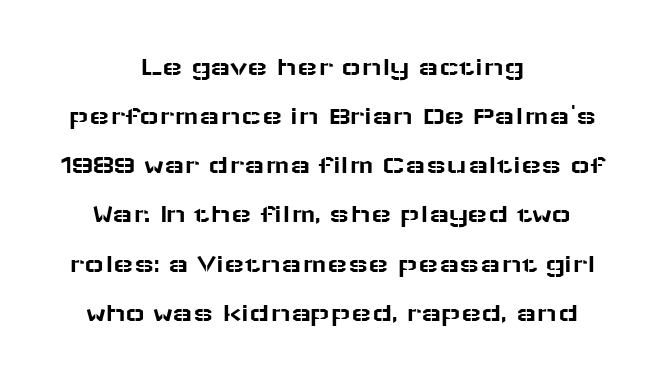
{"italic": "no", "underline": "no", "align": "center", "line_spacing_ratio": 1.82, "letter_spacing": "normal", "letter_spacing_em": 0.0, "glyph_px": 27}
